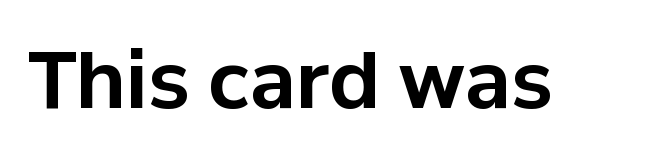
{"serif": "no", "italic": "no", "bold": "yes", "weight": "bold", "width": "normal", "stroke_contrast": "low", "x_height": "medium", "monospaced": "no", "underline": "no", "letter_spacing": "normal", "letter_spacing_em": 0.0, "glyph_px": 78}
